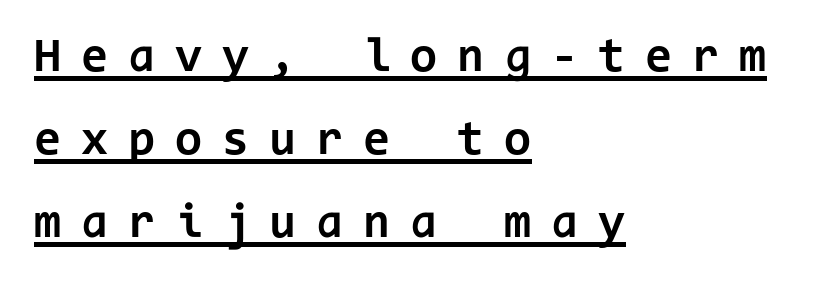
Q: Is the text bold? A: Yes.
Q: Is the text italic (slanted)? A: No, it is upright.
Q: Is the typeface a serif or a sans-serif typeface? A: Sans-serif.
Q: Is the text underlined? A: Yes.
Q: How is the paragraph aligned? A: Left-aligned.
Q: Is the spacing between letters normal or unusually wide? A: Unusually wide.
Q: Is the spacing between lines tight, normal or loose? A: Normal.
Q: Width (condensed, normal, or wide)? A: Normal.
Q: Stroke contrast? A: Low.
Q: x-height? A: Medium.
Q: Monospaced? A: Yes.
